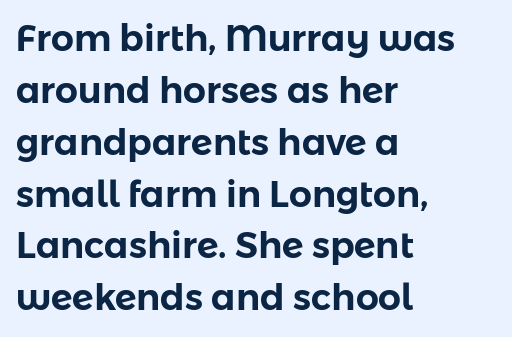
Line starts are locked; line ends wander. This is roman type, the default non-slanted kind. A typesetter would call this proportional, since set widths differ per character. The gaps between neighbouring characters are ordinary and unremarkable.
